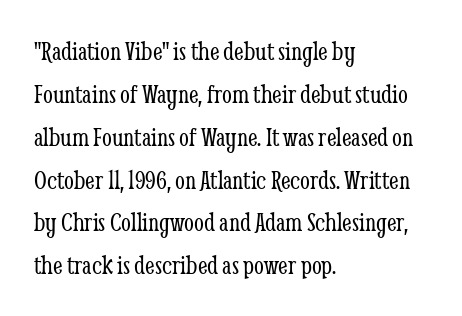
The image shows 28 px light, condensed serif type, upright; set left-aligned, normal line spacing (1.53x), normal letter spacing, not underlined; low stroke contrast and a medium x-height.
